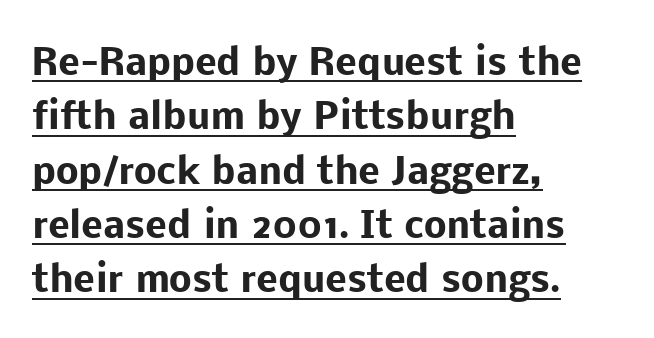
The face used here is rendered with its standard letterfit. The glyphs are accompanied by a horizontal stroke just below them. To sum up the face: it is a sans, with no serifs. This sample is left-justified, so line endings fall wherever the words run out.
